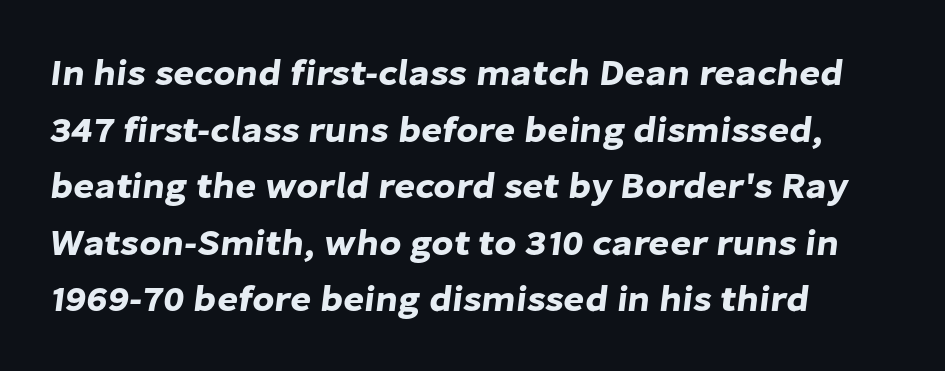
Anything drawn beneath the words? Only blank space. The lines in this sample share a left origin and differ only in where they stop. The rendering keeps characters at their native spacing. Summary of vertical rhythm: regular, with standard interline spacing. The glyphs in this specimen are sans serif.
